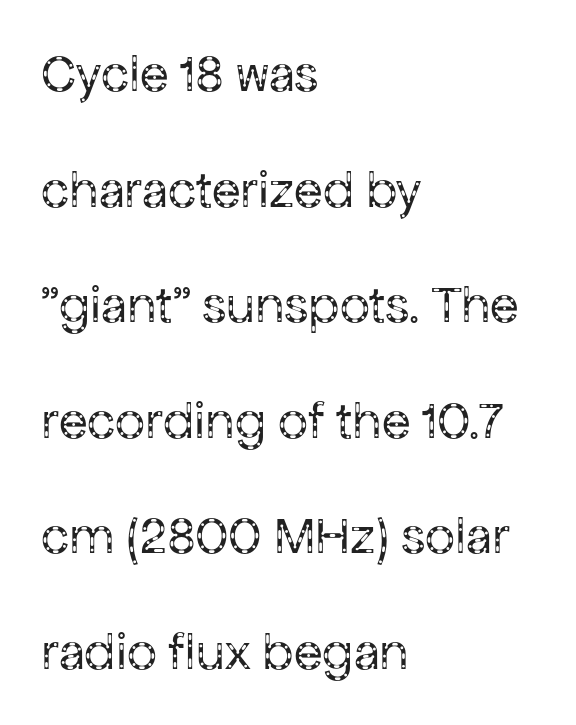
Students, observe: this is what heavily led, spacious text looks like. The text block is weighted toward the left margin, trailing off unevenly rightward. Unlike a traditional serif, this face leaves its strokes unadorned. Stems here are at most as thick as an everyday book face. Italic? Not at all — the glyphs are vertical.
